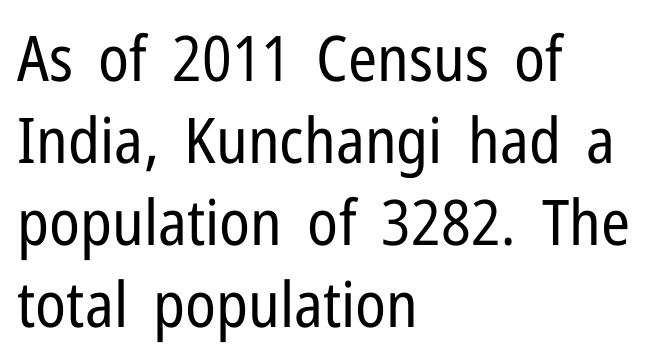
{"serif": "no", "italic": "no", "bold": "no", "weight": "regular", "width": "condensed", "stroke_contrast": "low", "x_height": "medium", "monospaced": "no", "underline": "no", "align": "left", "line_spacing": "normal", "line_spacing_ratio": 1.3, "letter_spacing": "normal", "letter_spacing_em": 0.0, "glyph_px": 63}
